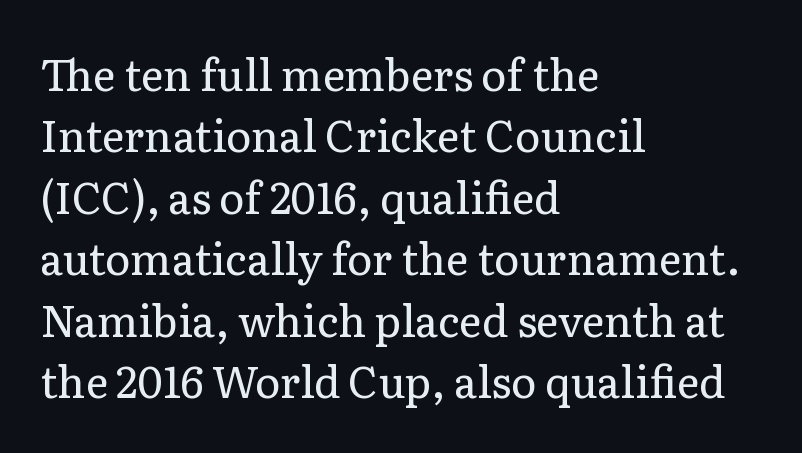
{"serif": "yes", "italic": "no", "bold": "no", "weight": "regular", "width": "normal", "stroke_contrast": "low", "x_height": "medium", "monospaced": "no", "underline": "no", "align": "left", "line_spacing": "normal", "line_spacing_ratio": 1.43, "letter_spacing": "normal", "letter_spacing_em": 0.0, "glyph_px": 43}
